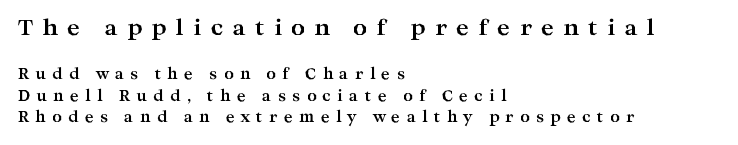
Honestly, there is no underline to notice here at all. Reading down the block, your eye returns to a fixed left position each line. What weight is shown? A full bold with thick strokes. The space between consecutive lines is moderate.
